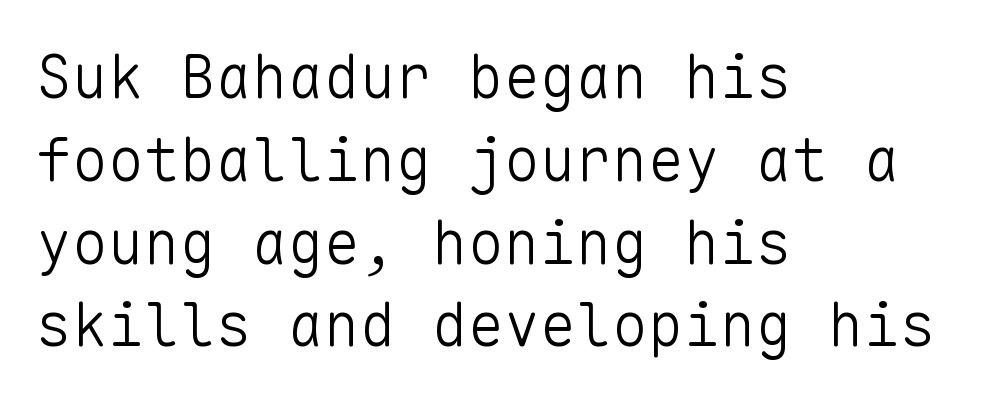
Q: Is the text bold? A: No.
Q: Is the text italic (slanted)? A: No, it is upright.
Q: Is the typeface a serif or a sans-serif typeface? A: Sans-serif.
Q: Is the text underlined? A: No.
Q: How is the paragraph aligned? A: Left-aligned.
Q: Is the spacing between letters normal or unusually wide? A: Normal.
Q: Is the spacing between lines tight, normal or loose? A: Normal.
Q: Width (condensed, normal, or wide)? A: Normal.
Q: Stroke contrast? A: Low.
Q: x-height? A: Medium.
Q: Monospaced? A: Yes.
